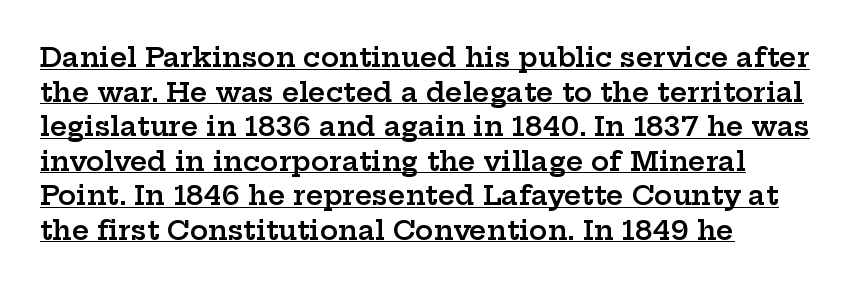
{"italic": "no", "bold": "semi", "underline": "yes", "align": "left", "line_spacing": "normal", "line_spacing_ratio": 1.28, "letter_spacing": "normal", "letter_spacing_em": 0.0, "glyph_px": 27}
